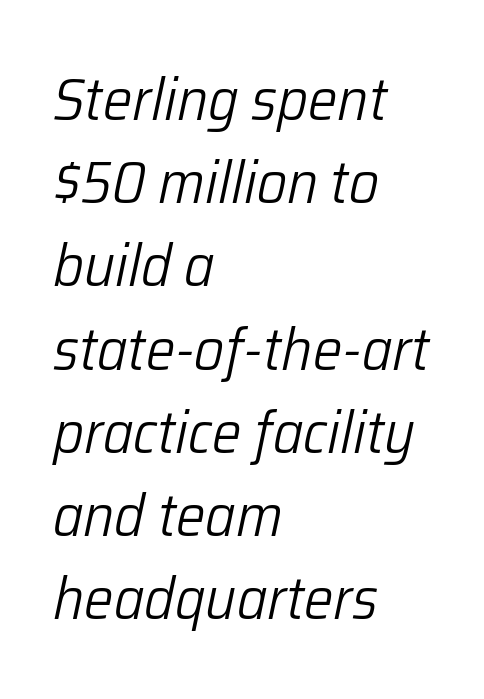
The image shows 59 px light type, italic (leaning right); set left-aligned, normal line spacing (1.41x), normal letter spacing, not underlined; low stroke contrast and a medium x-height.
